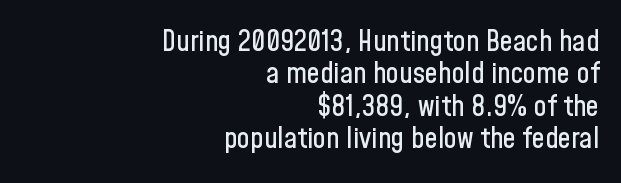
The area under the type is left untouched. In terms of leading, this rendering errs on the cramped side. Spacing verdict: proportional, widths tailored to each character. Caption: standard tracking, unaltered.
